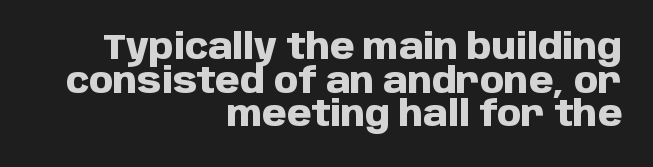
The image shows 35 px heavy sans-serif type, upright; set right-aligned, tight line spacing (0.96x), normal letter spacing, not underlined; low stroke contrast and a large x-height.
